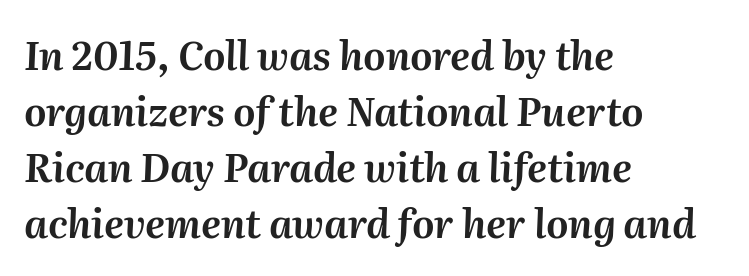
The image shows 39 px text type, italic (leaning right); set left-aligned, normal line spacing (1.44x), normal letter spacing, not underlined; medium stroke contrast and a medium x-height.
